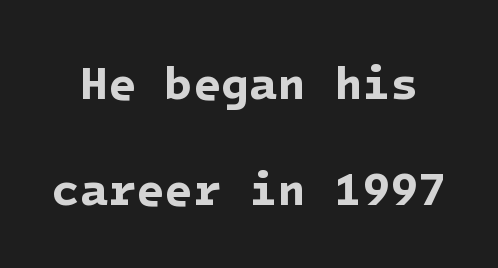
The image shows 46 px bold sans-serif type; set loose line spacing (2.31x), normal letter spacing, not underlined; low stroke contrast and a medium x-height.
